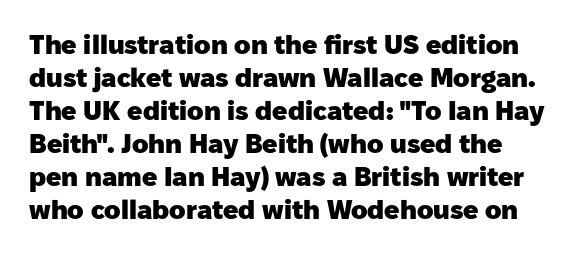
{"italic": "no", "bold": "yes", "underline": "no", "line_spacing_ratio": 1.22, "letter_spacing": "normal", "letter_spacing_em": 0.0, "glyph_px": 27}
